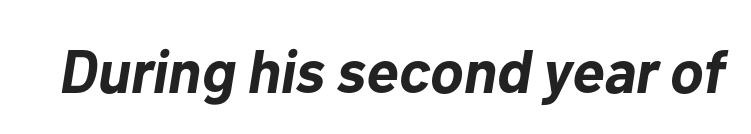
{"italic": "yes", "lean": "right", "slant_degrees": 10, "bold": "yes", "weight": "bold", "width": "normal", "stroke_contrast": "low", "x_height": "medium", "monospaced": "no", "underline": "no", "letter_spacing": "normal", "letter_spacing_em": 0.0, "glyph_px": 61}
